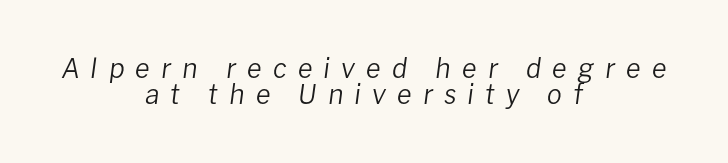
{"italic": "yes", "lean": "right", "slant_degrees": 8, "bold": "no", "underline": "no", "align": "center", "line_spacing": "tight", "line_spacing_ratio": 0.97, "letter_spacing": "wide", "letter_spacing_em": 0.41, "glyph_px": 27}
